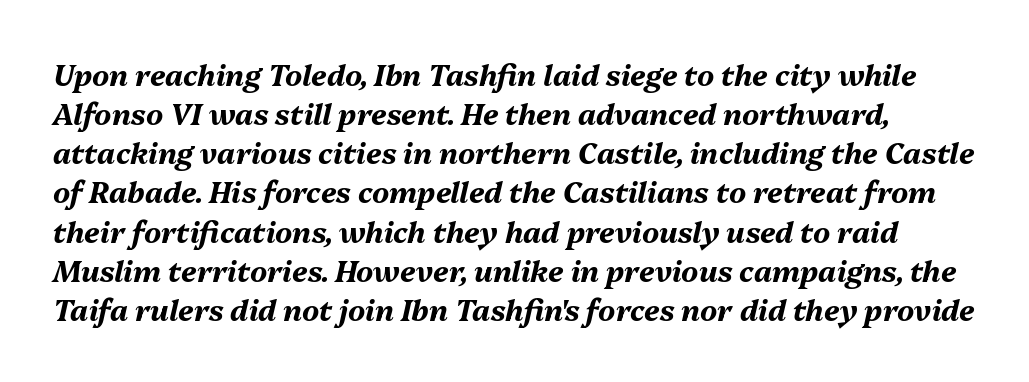
The image shows 29 px bold type, italic (leaning right); set normal line spacing (1.35x), normal letter spacing, not underlined; medium stroke contrast and a medium x-height.
